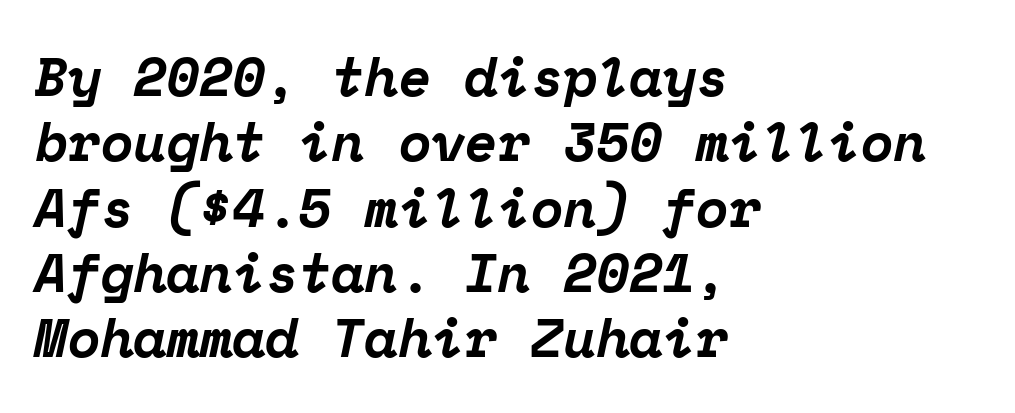
The image shows 54 px bold serif type, italic (leaning right), monospaced; set left-aligned, line spacing 1.21x, normal letter spacing, not underlined; low stroke contrast and a medium x-height.
